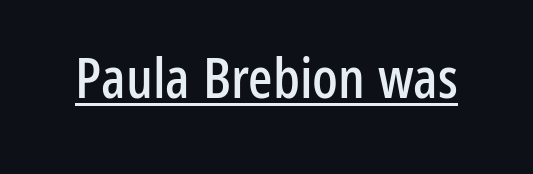
The image shows 57 px condensed sans-serif type, upright; set normal letter spacing, underlined; low stroke contrast and a medium x-height.
